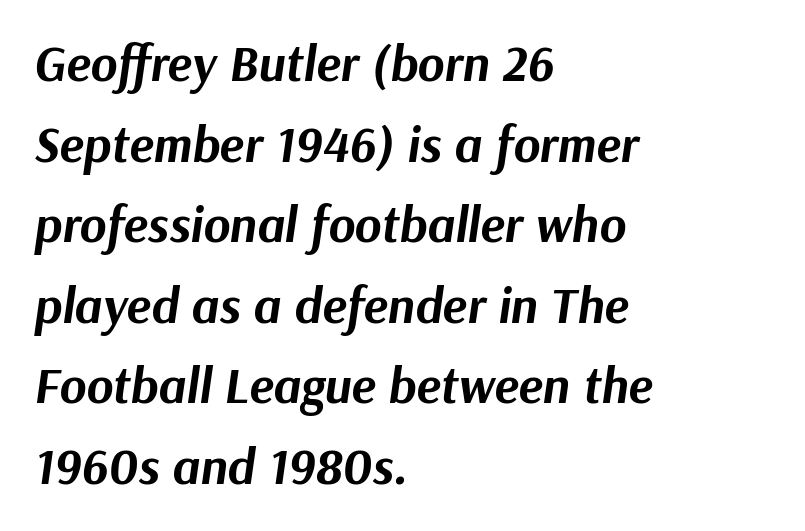
The image shows 51 px bold type, italic (leaning right); set left-aligned, normal line spacing (1.58x), normal letter spacing, not underlined; medium stroke contrast and a medium x-height.
